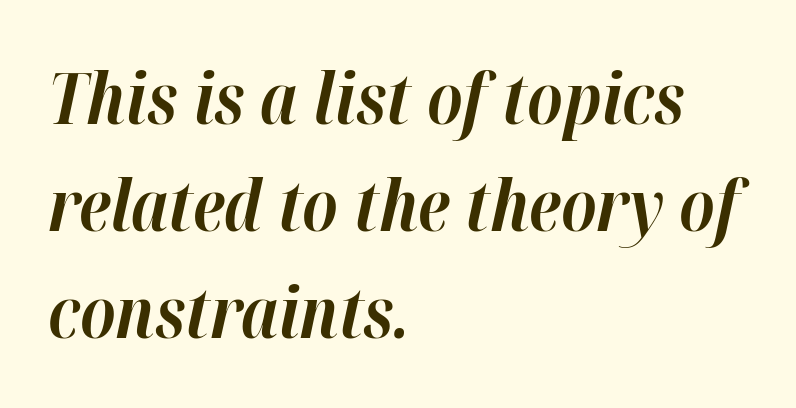
{"italic": "yes", "lean": "right", "slant_degrees": 12, "bold": "yes", "weight": "bold", "width": "normal", "stroke_contrast": "high", "x_height": "medium", "monospaced": "no", "underline": "no", "align": "left", "line_spacing": "normal", "line_spacing_ratio": 1.51, "letter_spacing": "normal", "letter_spacing_em": 0.0, "glyph_px": 71}
